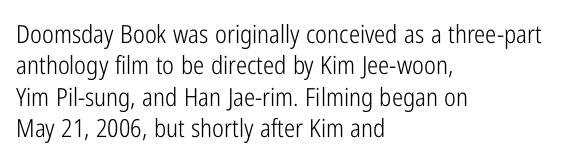
Q: Is the text bold? A: No.
Q: Is the text italic (slanted)? A: No, it is upright.
Q: Is the text underlined? A: No.
Q: How is the paragraph aligned? A: Left-aligned.
Q: Is the spacing between letters normal or unusually wide? A: Normal.
Q: Is the spacing between lines tight, normal or loose? A: Normal.
